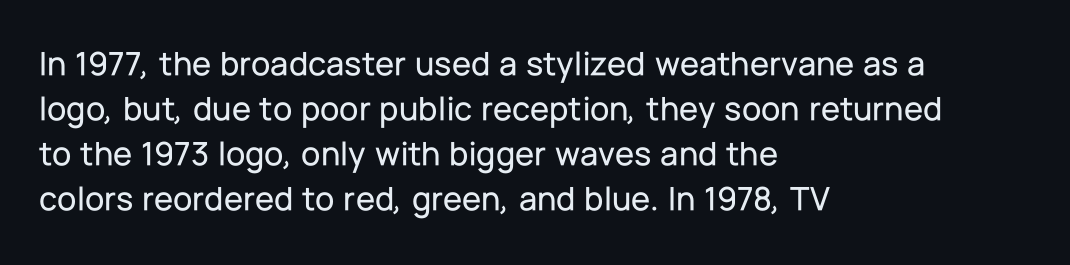
The image shows 35 px sans-serif type, upright; set left-aligned, normal line spacing (1.29x), normal letter spacing, not underlined; low stroke contrast and a medium x-height.
